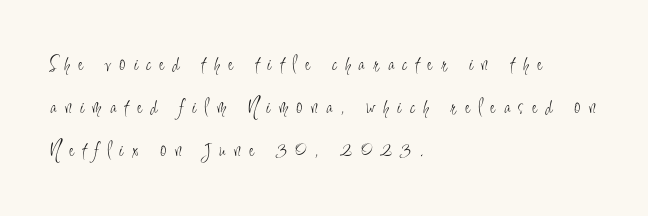
How would I describe the line gaps? Wide and relaxed. The paragraph has a hard left edge and a soft right edge. Unmarked baselines from the first word to the last.
